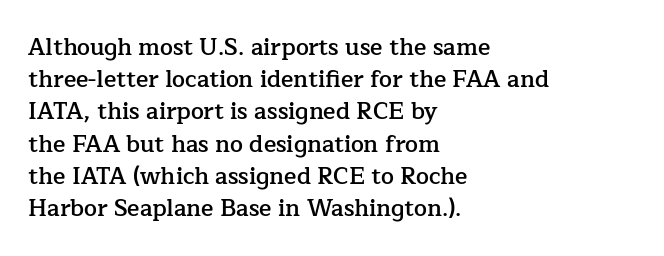
{"italic": "no", "bold": "semi", "underline": "no", "align": "left", "line_spacing": "normal", "line_spacing_ratio": 1.4, "letter_spacing": "normal", "letter_spacing_em": 0.0, "glyph_px": 23}
